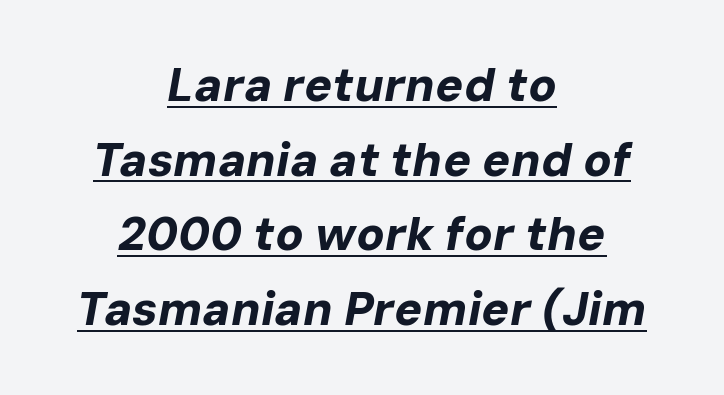
The image shows 47 px bold type, italic (leaning right); set centered, normal line spacing (1.59x), normal letter spacing, underlined; low stroke contrast and a medium x-height.
